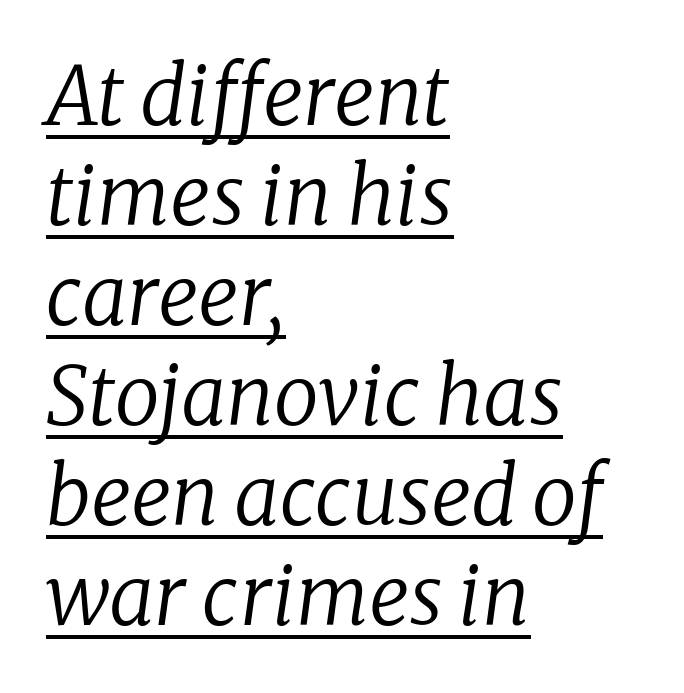
{"serif": "yes", "italic": "yes", "lean": "right", "slant_degrees": 8, "bold": "no", "weight": "regular", "width": "normal", "stroke_contrast": "low", "x_height": "medium", "monospaced": "no", "underline": "yes", "align": "left", "line_spacing": "normal", "line_spacing_ratio": 1.25, "letter_spacing": "normal", "letter_spacing_em": 0.0, "glyph_px": 80}
